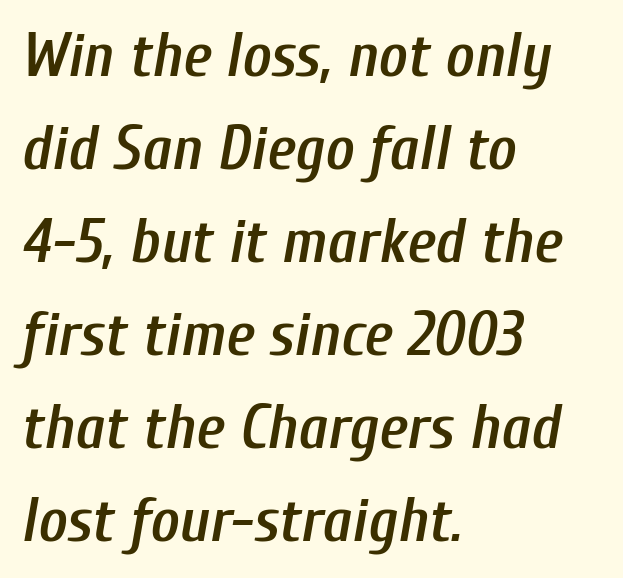
Q: Is the text bold? A: Semi-bold.
Q: Is the text italic (slanted)? A: Yes, it leans right by about 10 degrees.
Q: Is the text underlined? A: No.
Q: How is the paragraph aligned? A: Left-aligned.
Q: Is the spacing between letters normal or unusually wide? A: Normal.
Q: Is the spacing between lines tight, normal or loose? A: Normal.
Q: Width (condensed, normal, or wide)? A: Condensed.
Q: Stroke contrast? A: Low.
Q: x-height? A: Medium.
Q: Monospaced? A: No.
